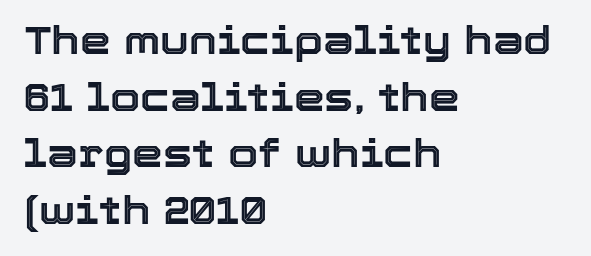
Q: Is the text italic (slanted)? A: No, it is upright.
Q: Is the text underlined? A: No.
Q: How is the paragraph aligned? A: Left-aligned.
Q: Is the spacing between letters normal or unusually wide? A: Normal.
Q: Is the spacing between lines tight, normal or loose? A: Normal.
Q: Width (condensed, normal, or wide)? A: Normal.
Q: x-height? A: Medium.
Q: Monospaced? A: No.
